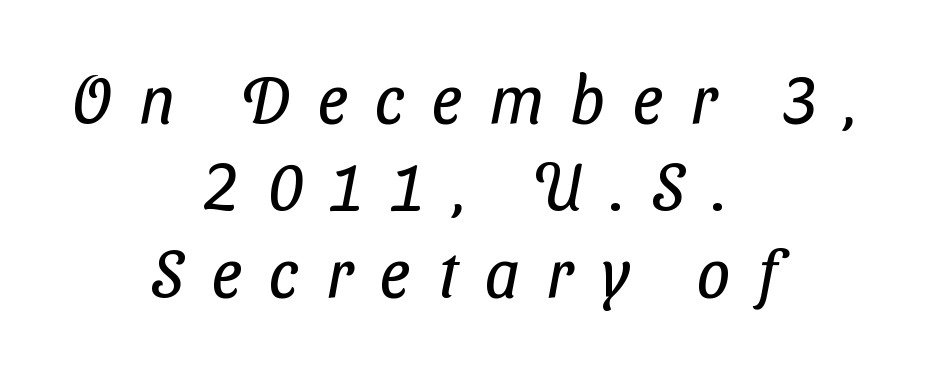
{"serif": "no", "bold": "no", "weight": "regular", "width": "condensed", "stroke_contrast": "low", "x_height": "medium", "monospaced": "no", "underline": "no", "align": "center", "line_spacing": "normal", "line_spacing_ratio": 1.3, "letter_spacing": "wide", "letter_spacing_em": 0.41, "glyph_px": 67}
